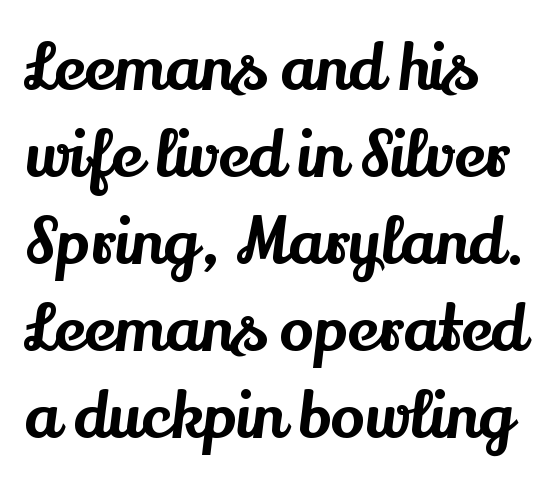
If you measured baseline to baseline, you'd find a middling distance. The face used here is seriffed, in the tradition of book romans. Typeset ragged right — the left edge is the straight one.
